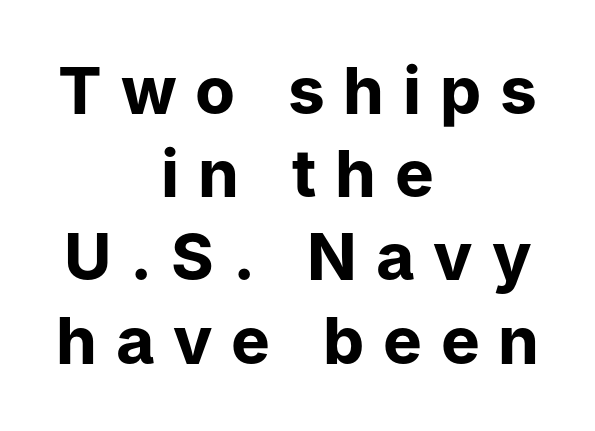
{"serif": "no", "italic": "no", "bold": "yes", "weight": "bold", "width": "normal", "stroke_contrast": "low", "x_height": "medium", "monospaced": "no", "underline": "no", "align": "center", "line_spacing": "normal", "line_spacing_ratio": 1.28, "letter_spacing": "wide", "letter_spacing_em": 0.29, "glyph_px": 65}
